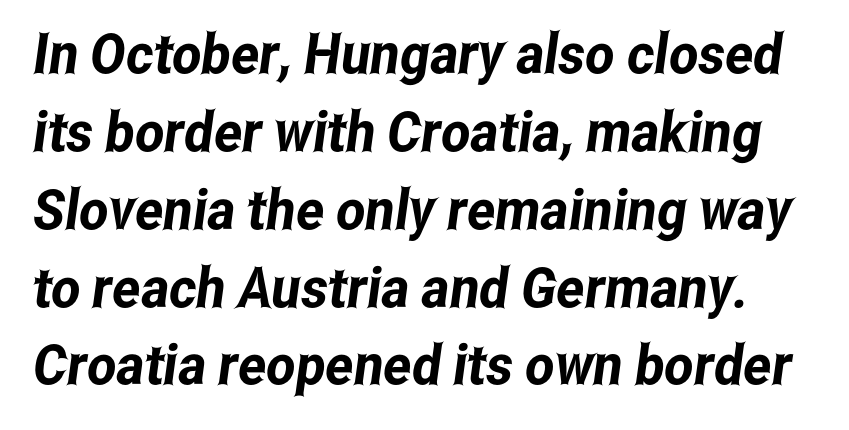
Letter spacing: default. The letters advance in unequal steps, a hallmark of proportional type. Serif or sans? Sans — the stroke terminals are bare. What's the leading like? Ordinary, nothing unusual. A bare baseline throughout the passage.
